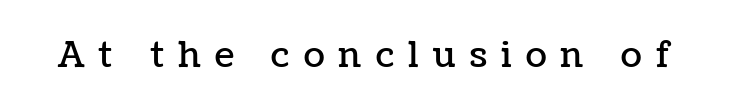
{"italic": "no", "width": "normal", "stroke_contrast": "low", "x_height": "medium", "monospaced": "no", "underline": "no", "letter_spacing": "wide", "letter_spacing_em": 0.41, "glyph_px": 35}
